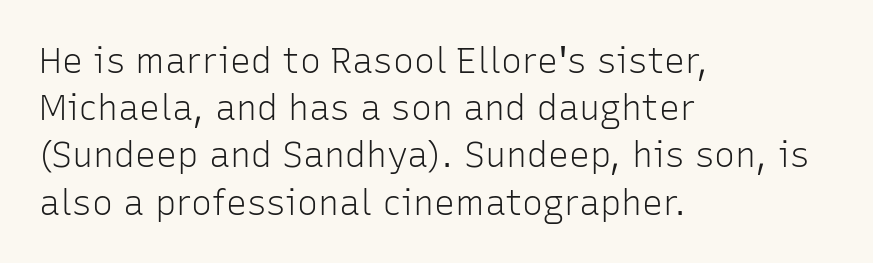
The image shows 35 px light sans-serif type, upright; set left-aligned, normal line spacing (1.35x), normal letter spacing, not underlined; low stroke contrast and a medium x-height.
